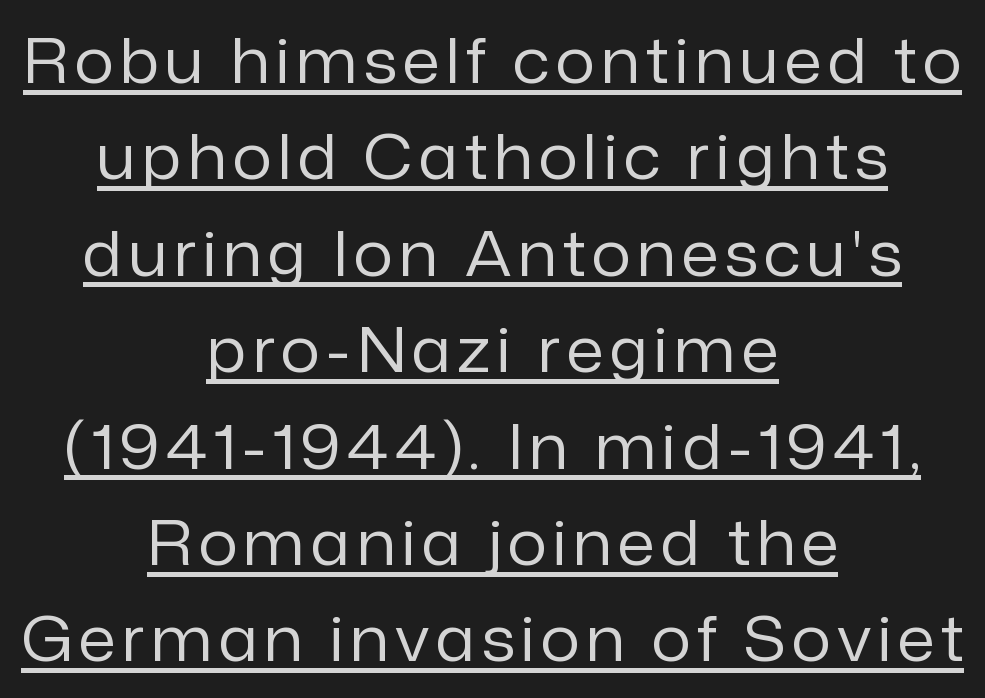
Q: Is the text bold? A: No.
Q: Is the text italic (slanted)? A: No, it is upright.
Q: Is the typeface a serif or a sans-serif typeface? A: Sans-serif.
Q: Is the text underlined? A: Yes.
Q: How is the paragraph aligned? A: Centered.
Q: Is the spacing between lines tight, normal or loose? A: Normal.
Q: Width (condensed, normal, or wide)? A: Normal.
Q: Stroke contrast? A: Low.
Q: x-height? A: Medium.
Q: Monospaced? A: No.
